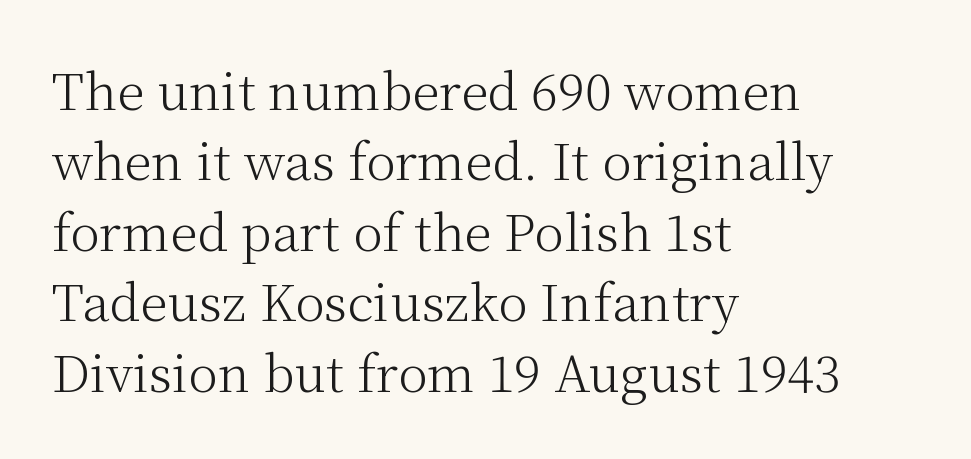
This block has exactly the height ordinary leading produces. Left-aligned paragraph, ragged on the right. Italic: no, the glyphs are upright roman. What stands out about the letter spacing? Nothing — it is the standard amount. No word sits above an underline. Regarding serifs, this sample has them.
